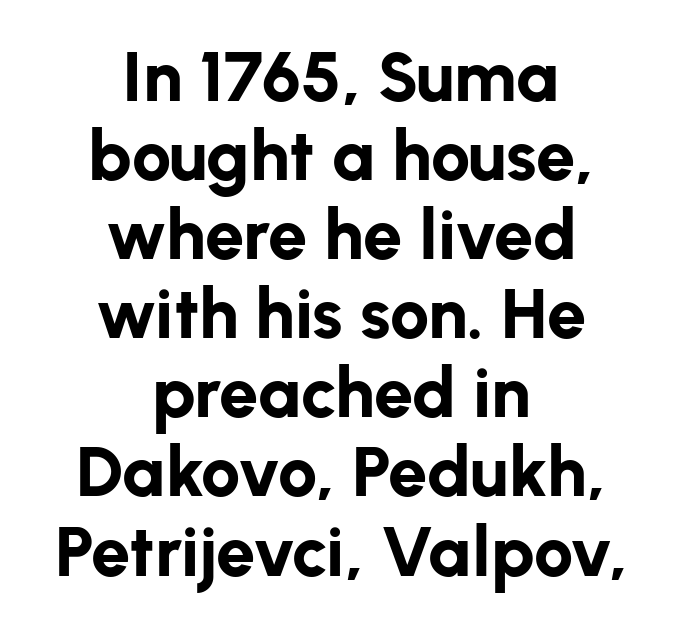
The image shows 70 px bold sans-serif type, upright; set centered, tight line spacing (1.13x), normal letter spacing, not underlined; low stroke contrast and a medium x-height.
